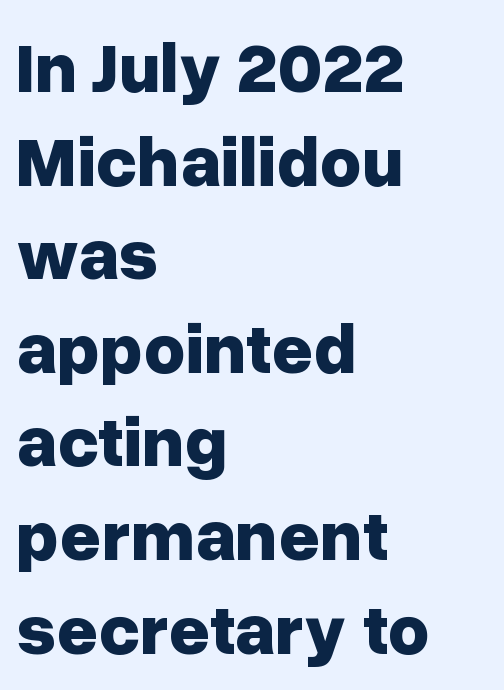
Upright lettering throughout. This rendering features lettering with no underline. Horizontal alignment here is leftward, the default for most running prose. This sample has the flowing, uneven cadence of proportional lettering. You can tell from the bare stems that sans-serif type was used. Typesetter's note: full bold, strokes at maximum text heaviness.
